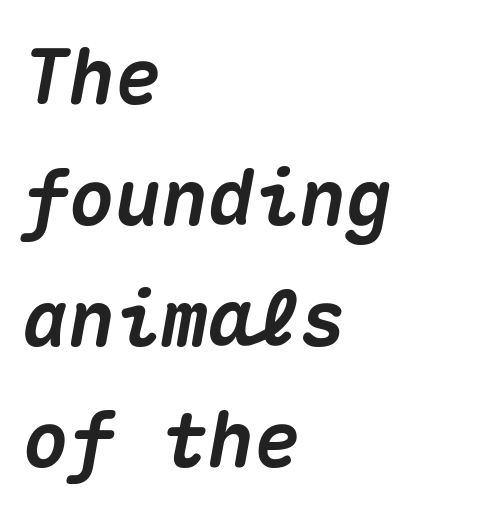
{"italic": "yes", "lean": "right", "slant_degrees": 10, "bold": "yes", "weight": "heavy", "width": "normal", "stroke_contrast": "medium", "x_height": "medium", "monospaced": "yes", "underline": "no", "align": "left", "line_spacing": "normal", "line_spacing_ratio": 1.57, "letter_spacing": "normal", "letter_spacing_em": 0.0, "glyph_px": 77}
